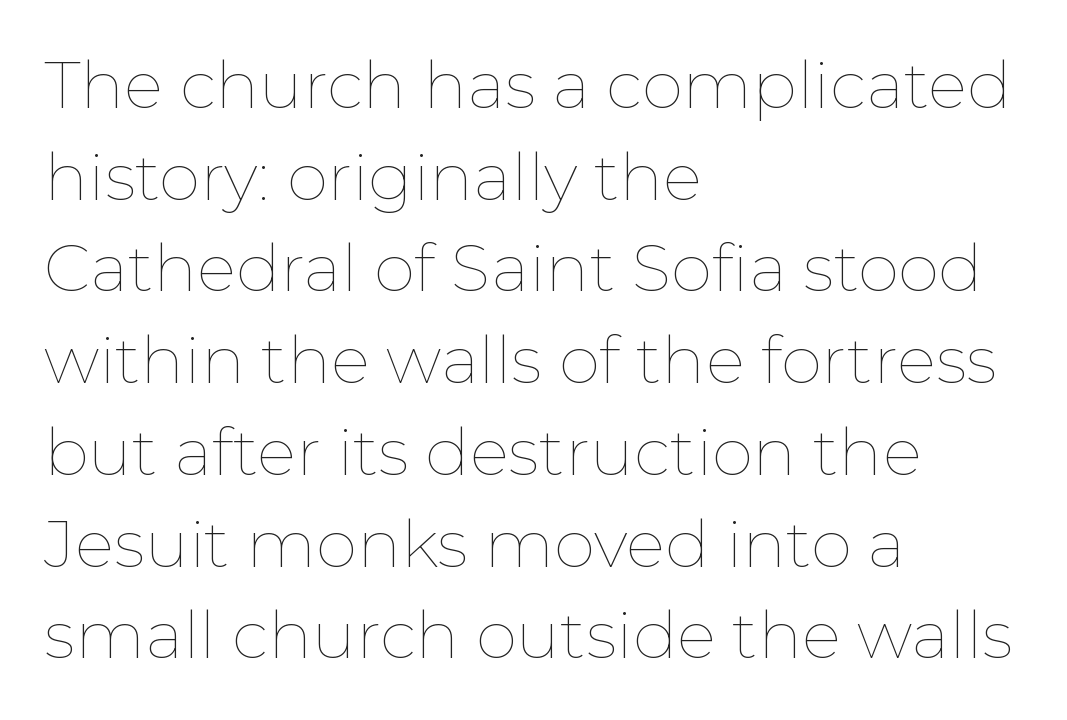
{"italic": "no", "bold": "no", "weight": "thin", "width": "normal", "stroke_contrast": "low", "x_height": "medium", "monospaced": "no", "underline": "no", "align": "left", "line_spacing": "normal", "line_spacing_ratio": 1.39, "letter_spacing": "normal", "letter_spacing_em": 0.0, "glyph_px": 66}
